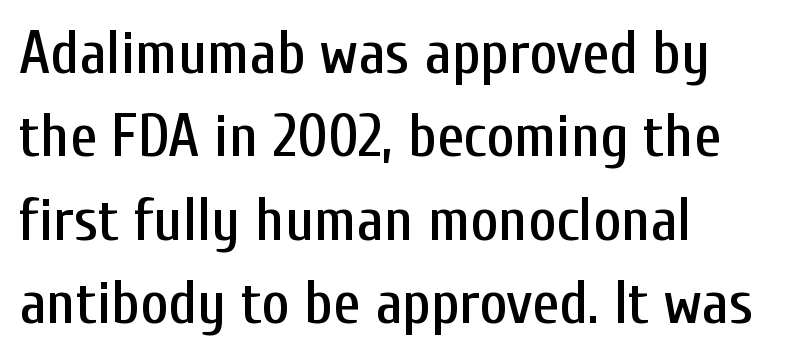
If you drew a ruler down the left edge, every line would touch it. The type sits square on the baseline with zero lean. Here the glyphs are tracked normally, forming tight word shapes. Proportional: the letters do not fall into vertical columns. Only glyphs here, with clear space below each row.
